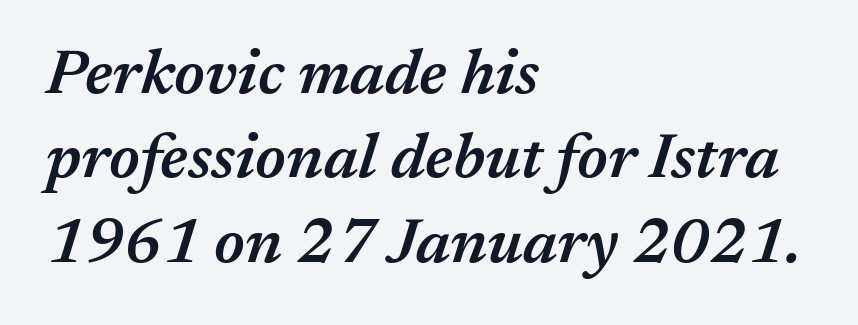
Q: Is the text bold? A: Semi-bold.
Q: Is the text italic (slanted)? A: Yes, it leans right by about 17 degrees.
Q: Is the text underlined? A: No.
Q: How is the paragraph aligned? A: Left-aligned.
Q: Is the spacing between letters normal or unusually wide? A: Normal.
Q: Is the spacing between lines tight, normal or loose? A: Normal.
Q: Width (condensed, normal, or wide)? A: Normal.
Q: Stroke contrast? A: Medium.
Q: x-height? A: Medium.
Q: Monospaced? A: No.
